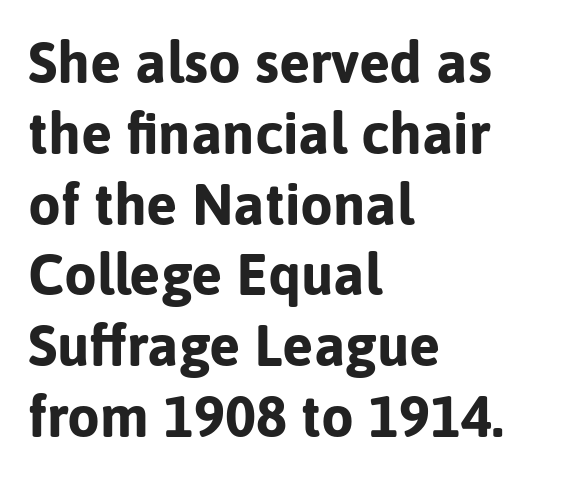
The area under the type is left untouched. In CSS terms this would be text-align: left. Its strokes are broad and dark, the hallmark of bold type. Short note: letters normally spaced. Serif or sans? Sans — the stroke terminals are bare. Character widths vary here, with narrow letters taking less room than wide ones.
